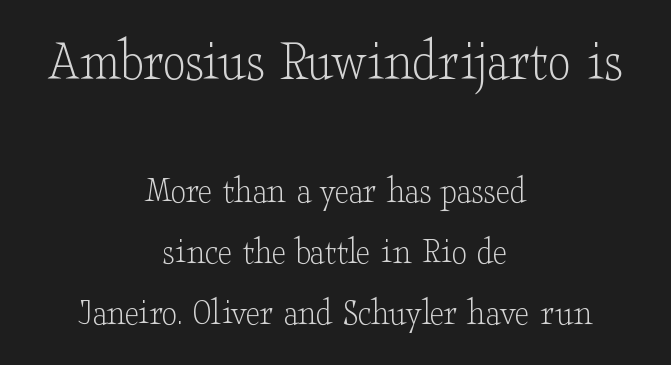
{"serif": "yes", "italic": "no", "bold": "no", "weight": "light", "width": "wide", "stroke_contrast": "low", "x_height": "small", "monospaced": "no", "underline": "no", "align": "center", "line_spacing": "normal", "line_spacing_ratio": 1.57, "letter_spacing": "normal", "letter_spacing_em": 0.0, "larger_block": "first", "size_ratio": 1.51, "glyph_px": 59}
